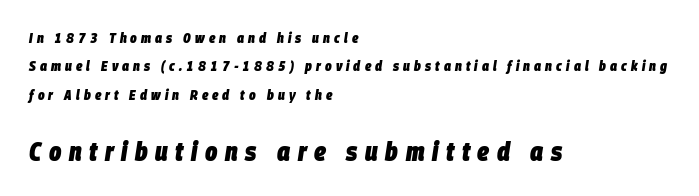
Q: Is the text bold? A: Yes.
Q: Is the text italic (slanted)? A: Yes, it leans right by about 9 degrees.
Q: Is the text underlined? A: No.
Q: How is the paragraph aligned? A: Left-aligned.
Q: Is the spacing between letters normal or unusually wide? A: Unusually wide.
Q: Is the spacing between lines tight, normal or loose? A: Loose.
Q: Which block of text is set in a larger size, the first (top) or the second (bottom)? A: The second (bottom) one.
